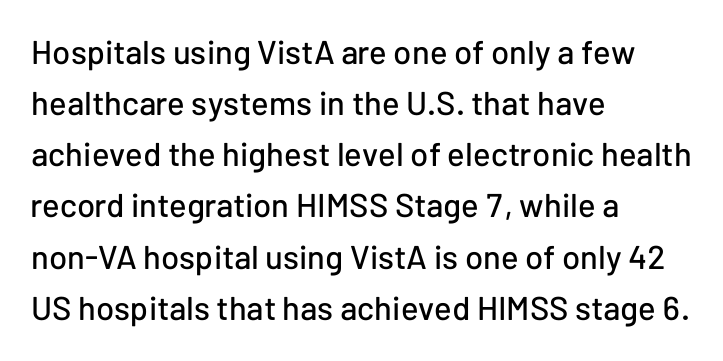
The image shows 33 px sans-serif type, upright; set left-aligned, normal line spacing (1.55x), normal letter spacing, not underlined; low stroke contrast and a medium x-height.
